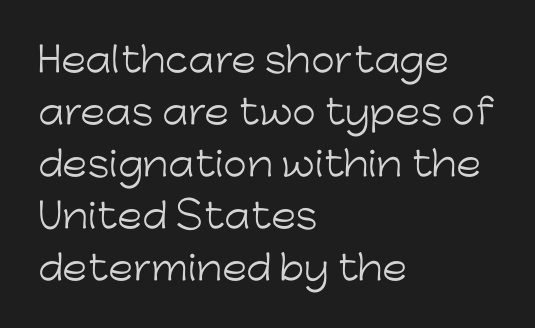
Quick note: not italic, upright. This rendering leaves character spacing at its baseline value. Successive baselines arrive at the customary interval. The typeface has the unassuming heft of standard copy or less. In CSS terms this would be text-align: left. The face used here is proportionally spaced, like ordinary book or web type.
